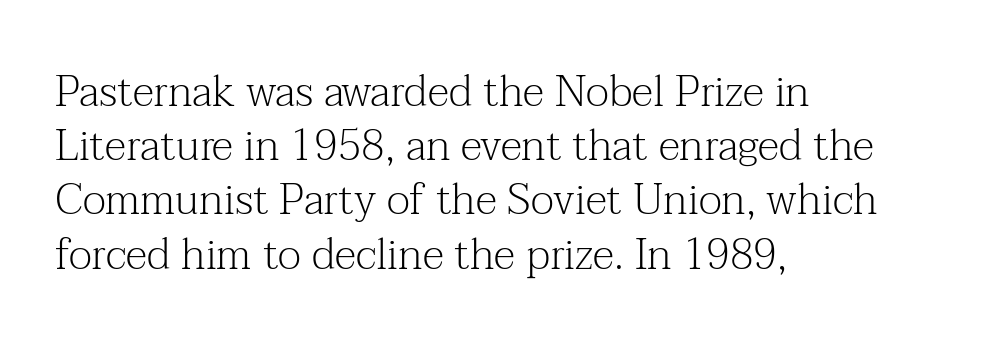
The image shows 43 px light serif type, upright; set left-aligned, normal line spacing (1.26x), normal letter spacing, not underlined; medium stroke contrast and a medium x-height.
